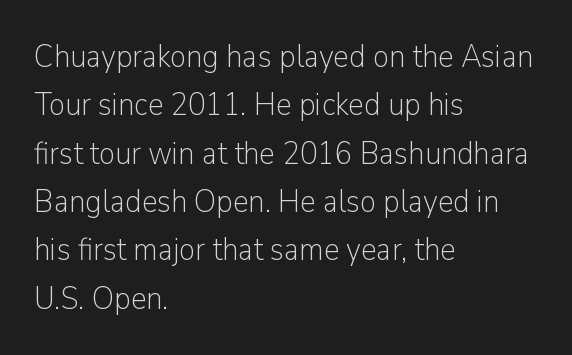
{"serif": "no", "italic": "no", "bold": "no", "weight": "light", "width": "normal", "stroke_contrast": "low", "x_height": "medium", "monospaced": "no", "underline": "no", "align": "left", "line_spacing": "normal", "line_spacing_ratio": 1.51, "letter_spacing": "normal", "letter_spacing_em": 0.0, "glyph_px": 32}
